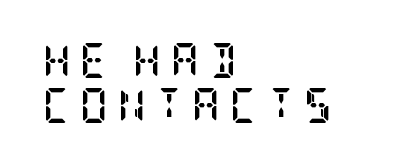
Q: Is the text bold? A: Yes.
Q: Is the text italic (slanted)? A: No, it is upright.
Q: Is the typeface a serif or a sans-serif typeface? A: Serif.
Q: Is the text underlined? A: No.
Q: How is the paragraph aligned? A: Left-aligned.
Q: Is the spacing between letters normal or unusually wide? A: Unusually wide.
Q: Is the spacing between lines tight, normal or loose? A: Normal.
Q: Width (condensed, normal, or wide)? A: Condensed.
Q: Stroke contrast? A: Low.
Q: x-height? A: Large.
